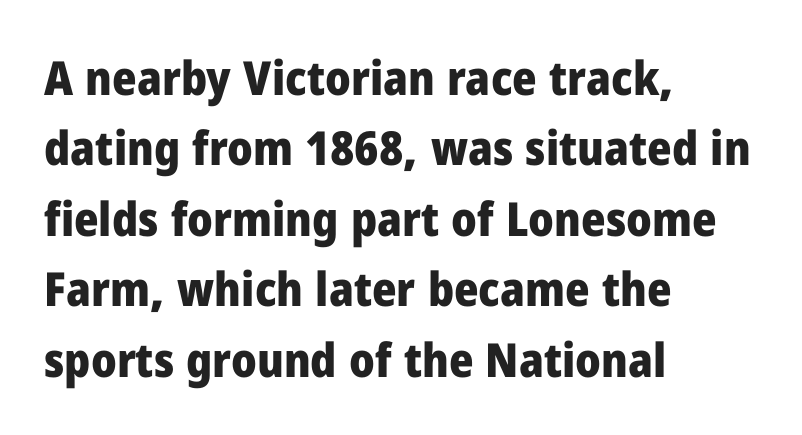
Q: Is the text bold? A: Yes.
Q: Is the text italic (slanted)? A: No, it is upright.
Q: Is the typeface a serif or a sans-serif typeface? A: Sans-serif.
Q: Is the text underlined? A: No.
Q: How is the paragraph aligned? A: Left-aligned.
Q: Is the spacing between letters normal or unusually wide? A: Normal.
Q: Is the spacing between lines tight, normal or loose? A: Normal.
Q: Width (condensed, normal, or wide)? A: Normal.
Q: Stroke contrast? A: Low.
Q: x-height? A: Medium.
Q: Monospaced? A: No.
